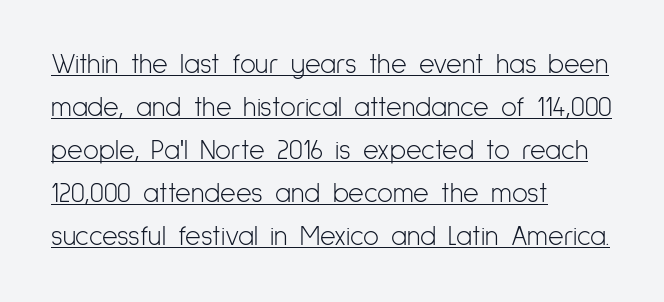
{"italic": "no", "bold": "no", "underline": "yes", "align": "left", "line_spacing": "normal", "line_spacing_ratio": 1.59, "letter_spacing": "normal", "letter_spacing_em": 0.0, "glyph_px": 27}
